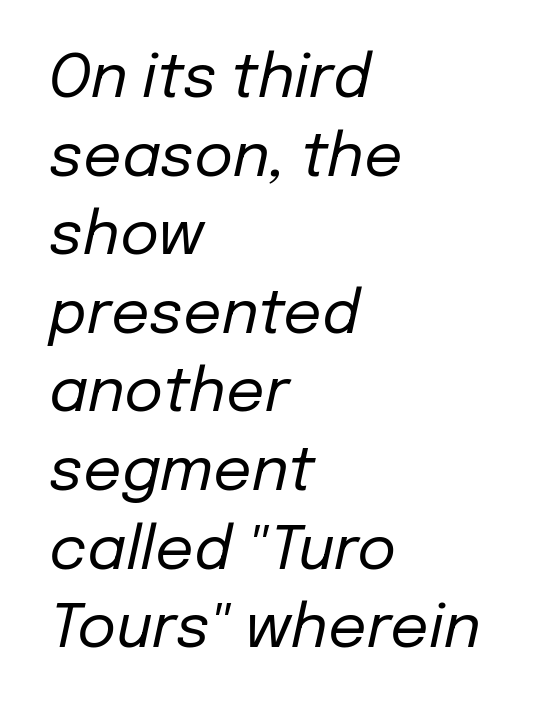
Q: Is the text bold? A: No.
Q: Is the text italic (slanted)? A: Yes, it leans right by about 12 degrees.
Q: Is the text underlined? A: No.
Q: How is the paragraph aligned? A: Left-aligned.
Q: Is the spacing between letters normal or unusually wide? A: Normal.
Q: Is the spacing between lines tight, normal or loose? A: Normal.
Q: Width (condensed, normal, or wide)? A: Normal.
Q: Stroke contrast? A: Low.
Q: x-height? A: Medium.
Q: Monospaced? A: No.
